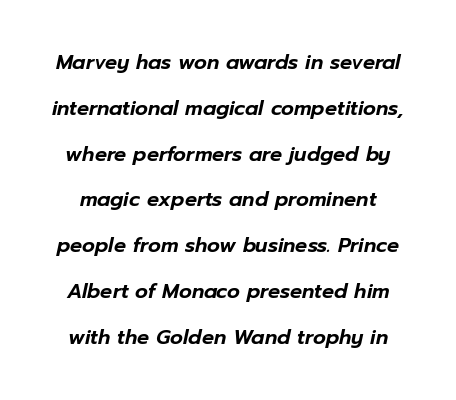
Q: Is the text italic (slanted)? A: Yes, it leans right by about 12 degrees.
Q: Is the text underlined? A: No.
Q: Is the spacing between letters normal or unusually wide? A: Normal.
Q: Is the spacing between lines tight, normal or loose? A: Loose.
